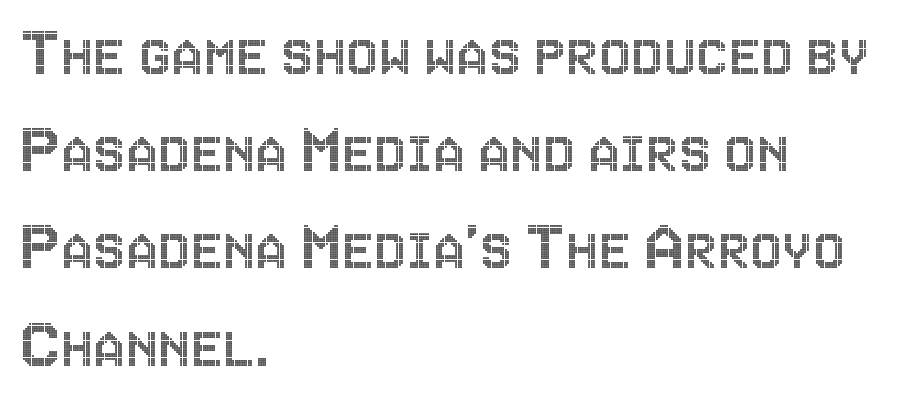
{"italic": "no", "width": "condensed", "x_height": "large", "monospaced": "no", "underline": "no", "align": "left", "line_spacing": "normal", "line_spacing_ratio": 1.35, "letter_spacing": "normal", "letter_spacing_em": 0.0, "glyph_px": 72}
